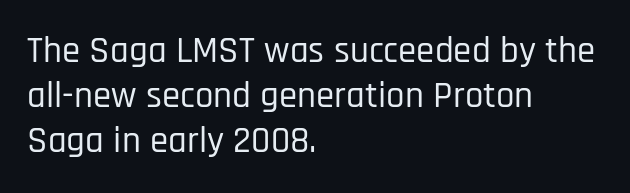
The image shows 37 px condensed sans-serif type, upright; set left-aligned, line spacing 1.22x, normal letter spacing, not underlined; low stroke contrast and a large x-height.
